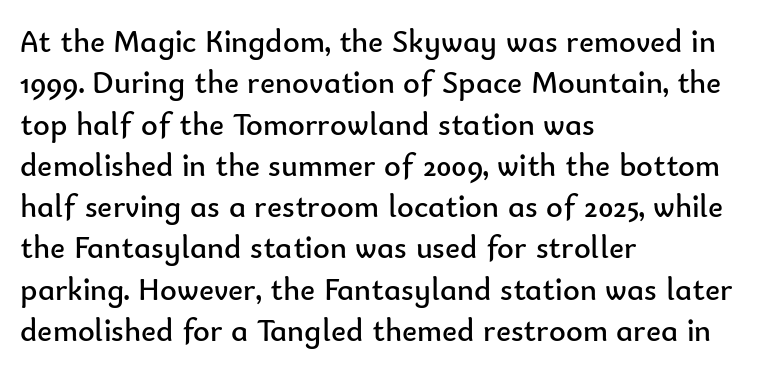
The image shows 32 px regular-weight sans-serif type, upright; set left-aligned, normal line spacing (1.29x), normal letter spacing, not underlined; low stroke contrast and a small x-height.
